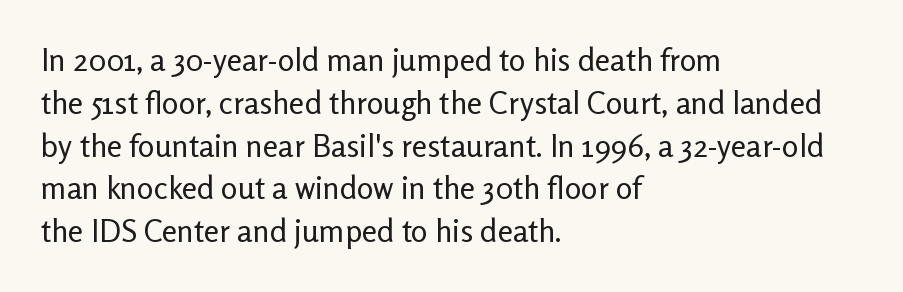
Short note: letters normally spaced. Leftover space on each line is placed entirely after the last word. Font category for this specimen: sans-serif. Think standard paragraph weight, or any step lighter than that.
